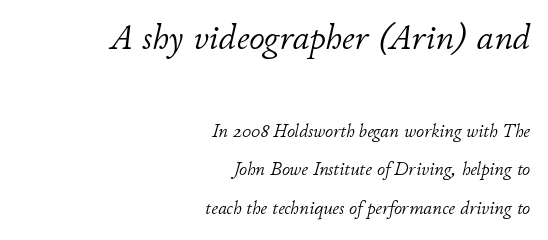
The image shows 35 px light type, italic (leaning right); set right-aligned, loose line spacing (2.14x), normal letter spacing, not underlined; the first (top) block is 1.94x larger; low stroke contrast and a small x-height.
